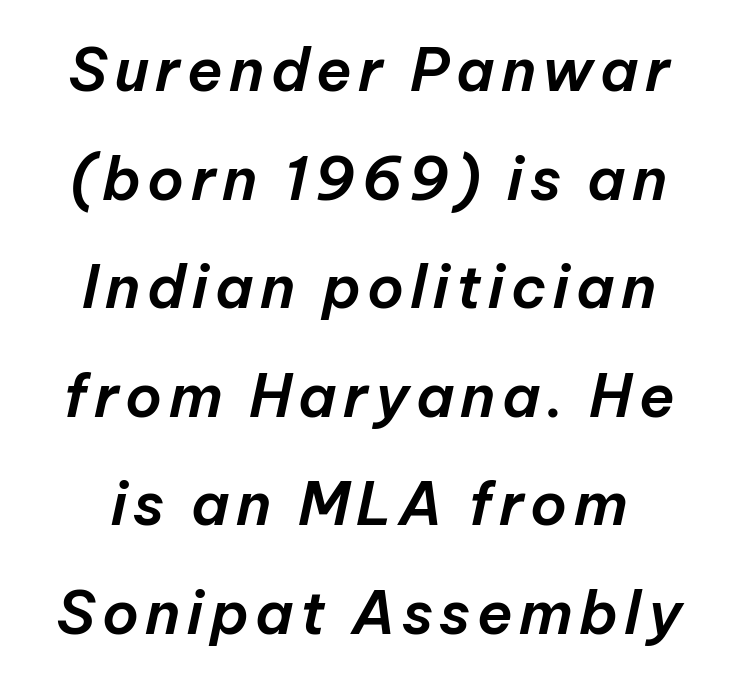
Q: Is the text italic (slanted)? A: Yes, it leans right by about 12 degrees.
Q: Is the text underlined? A: No.
Q: Width (condensed, normal, or wide)? A: Normal.
Q: Stroke contrast? A: Low.
Q: x-height? A: Medium.
Q: Monospaced? A: No.
